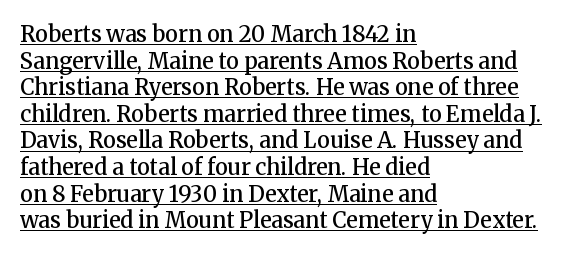
{"italic": "no", "bold": "semi", "underline": "yes", "align": "left", "line_spacing_ratio": 1.21, "letter_spacing": "normal", "letter_spacing_em": 0.0, "glyph_px": 22}
